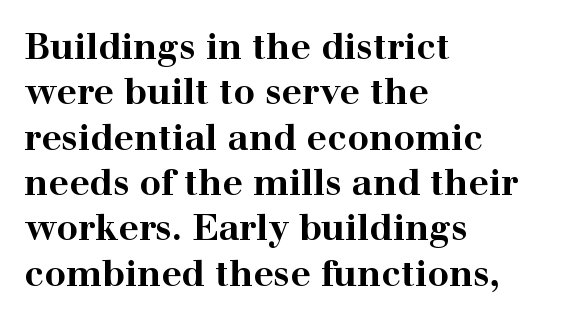
The image shows 36 px bold, wide serif type, upright; set left-aligned, normal line spacing (1.26x), normal letter spacing, not underlined; high stroke contrast and a medium x-height.
